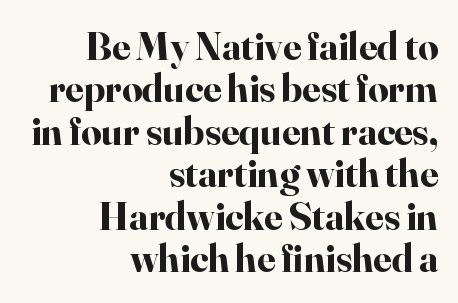
Q: Is the text bold? A: Yes.
Q: Is the text italic (slanted)? A: No, it is upright.
Q: Is the typeface a serif or a sans-serif typeface? A: Serif.
Q: Is the text underlined? A: No.
Q: How is the paragraph aligned? A: Right-aligned.
Q: Is the spacing between letters normal or unusually wide? A: Normal.
Q: Is the spacing between lines tight, normal or loose? A: Tight.
Q: Width (condensed, normal, or wide)? A: Normal.
Q: Stroke contrast? A: High.
Q: x-height? A: Small.
Q: Monospaced? A: No.
